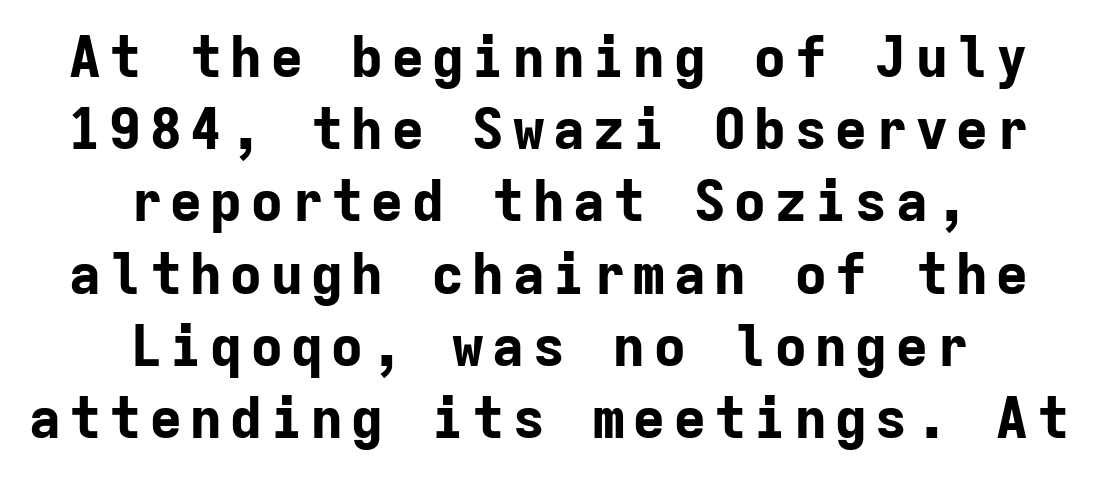
Bold? Absolutely — the strokes are thick and heavy. This sample has the even, mechanical cadence of fixed-width lettering. The passage is arranged like a title page — every line centered. The type family on display is of the sans-serif kind. Rows of type keep a routine distance in the vertical direction.
